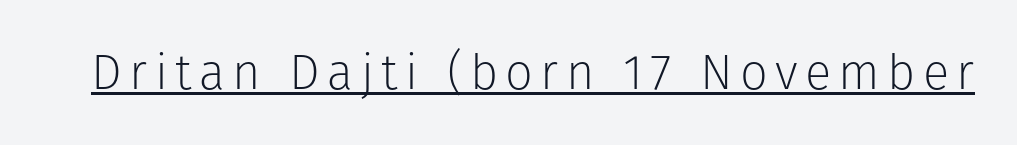
Q: Is the text bold? A: No.
Q: Is the text italic (slanted)? A: No, it is upright.
Q: Is the typeface a serif or a sans-serif typeface? A: Sans-serif.
Q: Is the text underlined? A: Yes.
Q: Width (condensed, normal, or wide)? A: Normal.
Q: Stroke contrast? A: Low.
Q: x-height? A: Medium.
Q: Monospaced? A: No.
